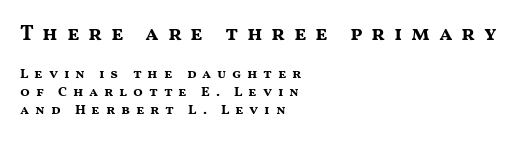
The image shows 21 px bold type, upright; set left-aligned, normal line spacing (1.28x), unusually wide letter spacing (+0.41 em), not underlined; the first (top) block is 1.5x larger.
